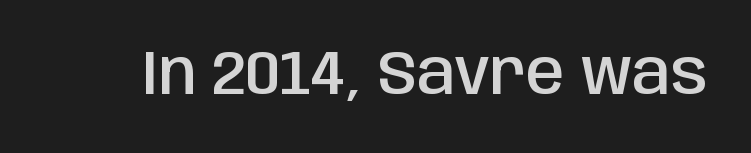
{"serif": "no", "italic": "no", "bold": "semi", "weight": "semibold", "width": "condensed", "stroke_contrast": "low", "x_height": "large", "monospaced": "no", "underline": "no", "letter_spacing": "normal", "letter_spacing_em": 0.0, "glyph_px": 62}
